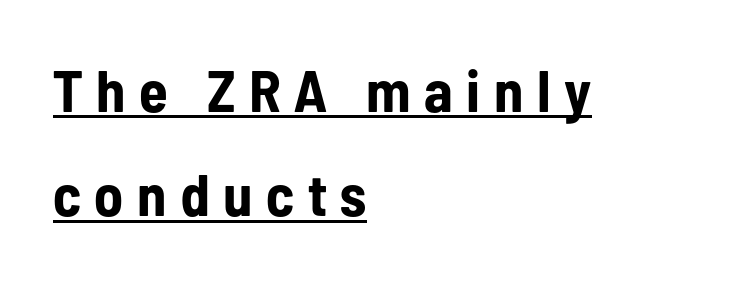
{"serif": "no", "italic": "no", "bold": "yes", "weight": "bold", "width": "condensed", "stroke_contrast": "low", "x_height": "medium", "monospaced": "no", "underline": "yes", "align": "left", "line_spacing_ratio": 1.77, "letter_spacing": "wide", "letter_spacing_em": 0.23, "glyph_px": 59}
